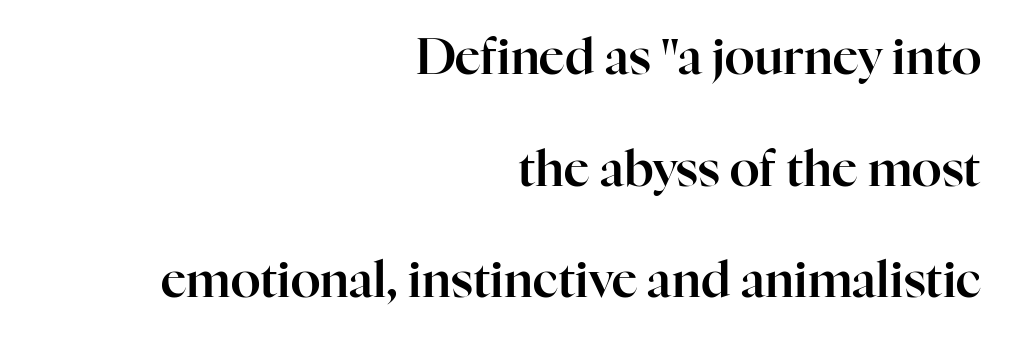
Little horizontal feet cap the strokes, marking this as serif type. This sample uses an upright cut, with every glyph sitting square on the baseline. Leading is clearly above the norm, producing a sparse column. Is this a fixed-width face? No — the glyphs have proportional, varying widths. Anything drawn beneath the words? Only blank space.
